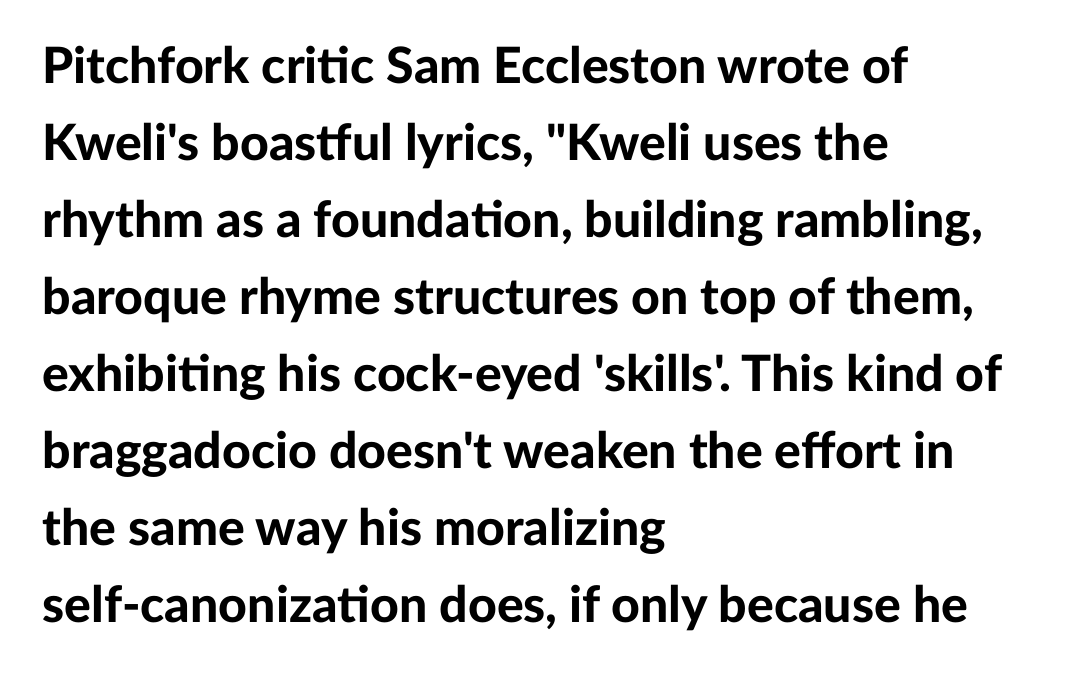
{"serif": "no", "italic": "no", "bold": "yes", "weight": "bold", "width": "normal", "stroke_contrast": "low", "x_height": "medium", "monospaced": "no", "underline": "no", "align": "left", "line_spacing": "normal", "line_spacing_ratio": 1.54, "letter_spacing": "normal", "letter_spacing_em": 0.0, "glyph_px": 50}
